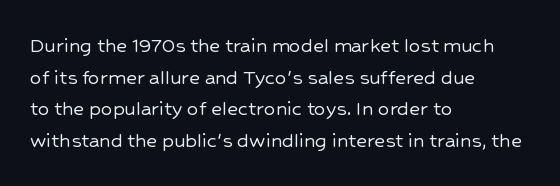
The letterforms sit shoulder to shoulder at normal distance. The paragraph has a hard left edge and a soft right edge. A clean baseline with only descenders dipping below it. No italicization has been applied; the sample stays upright.
